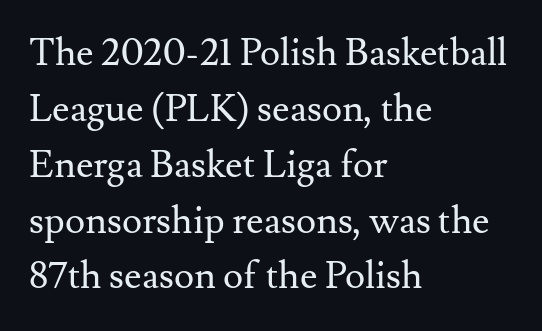
Q: Is the text bold? A: No.
Q: Is the text italic (slanted)? A: No, it is upright.
Q: Is the typeface a serif or a sans-serif typeface? A: Serif.
Q: Is the text underlined? A: No.
Q: How is the paragraph aligned? A: Left-aligned.
Q: Is the spacing between letters normal or unusually wide? A: Normal.
Q: Is the spacing between lines tight, normal or loose? A: Normal.
Q: Width (condensed, normal, or wide)? A: Normal.
Q: Stroke contrast? A: Medium.
Q: x-height? A: Small.
Q: Monospaced? A: No.
